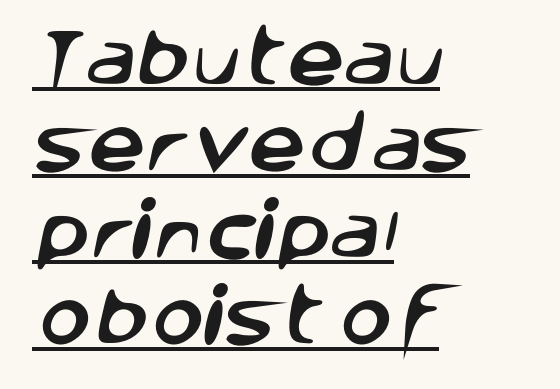
The image shows 64 px sans-serif type; set left-aligned, normal line spacing (1.35x), normal letter spacing, underlined; low stroke contrast and a large x-height.
